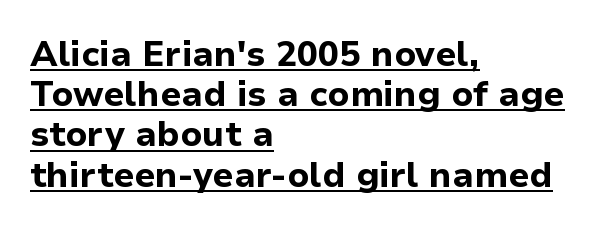
{"serif": "no", "italic": "no", "bold": "yes", "weight": "bold", "width": "normal", "stroke_contrast": "low", "x_height": "medium", "monospaced": "no", "underline": "yes", "align": "left", "line_spacing": "tight", "line_spacing_ratio": 1.15, "letter_spacing": "normal", "letter_spacing_em": 0.0, "glyph_px": 35}
